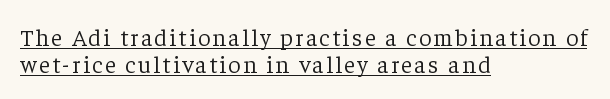
{"italic": "no", "bold": "no", "underline": "yes", "align": "left", "line_spacing": "tight", "line_spacing_ratio": 1.11, "glyph_px": 24}
